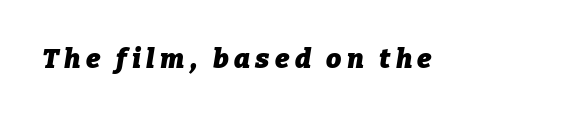
Does extra space separate the letters? Yes, quite a lot of it. This sample uses an oblique cut, with every glyph tilted off the vertical. Quick note: underline off. The rendering uses a bold face; every stroke is thick and dark.
